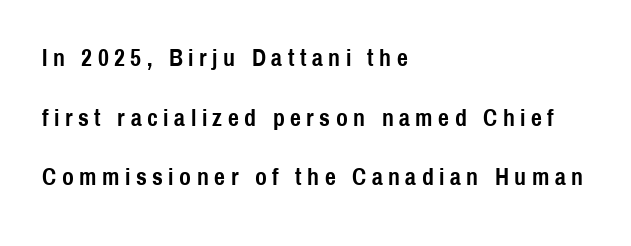
The image shows 24 px bold type, upright; set left-aligned, loose line spacing (2.48x), unusually wide letter spacing (+0.23 em), not underlined.
